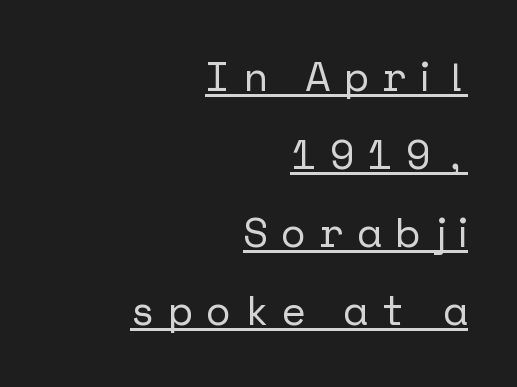
Q: Is the text italic (slanted)? A: No, it is upright.
Q: Is the typeface a serif or a sans-serif typeface? A: Sans-serif.
Q: Is the text underlined? A: Yes.
Q: How is the paragraph aligned? A: Right-aligned.
Q: Is the spacing between letters normal or unusually wide? A: Unusually wide.
Q: Is the spacing between lines tight, normal or loose? A: Loose.
Q: Width (condensed, normal, or wide)? A: Normal.
Q: Stroke contrast? A: Low.
Q: x-height? A: Medium.
